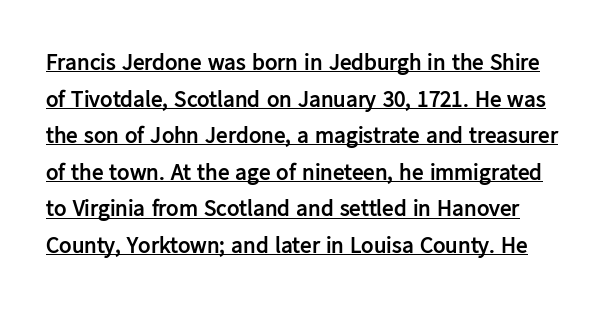
{"italic": "no", "bold": "yes", "underline": "yes", "line_spacing": "normal", "line_spacing_ratio": 1.59, "letter_spacing": "normal", "letter_spacing_em": 0.0, "glyph_px": 23}
